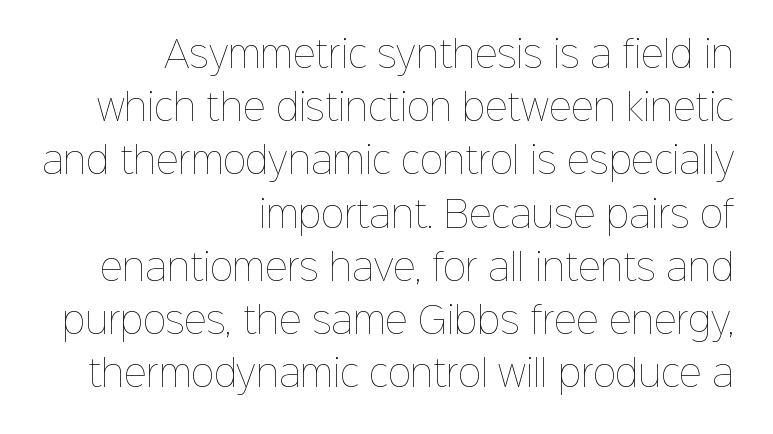
Q: Is the text bold? A: No.
Q: Is the text italic (slanted)? A: No, it is upright.
Q: Is the text underlined? A: No.
Q: How is the paragraph aligned? A: Right-aligned.
Q: Is the spacing between letters normal or unusually wide? A: Normal.
Q: Is the spacing between lines tight, normal or loose? A: Normal.
Q: Width (condensed, normal, or wide)? A: Normal.
Q: Stroke contrast? A: Low.
Q: x-height? A: Medium.
Q: Monospaced? A: No.
